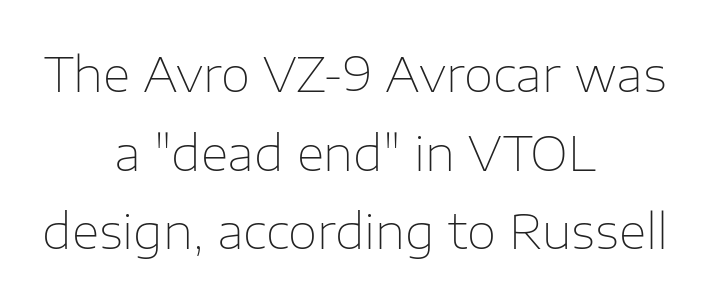
{"serif": "no", "italic": "no", "bold": "no", "weight": "thin", "width": "normal", "stroke_contrast": "low", "x_height": "medium", "monospaced": "no", "underline": "no", "align": "center", "line_spacing": "normal", "line_spacing_ratio": 1.64, "letter_spacing": "normal", "letter_spacing_em": 0.0, "glyph_px": 48}
